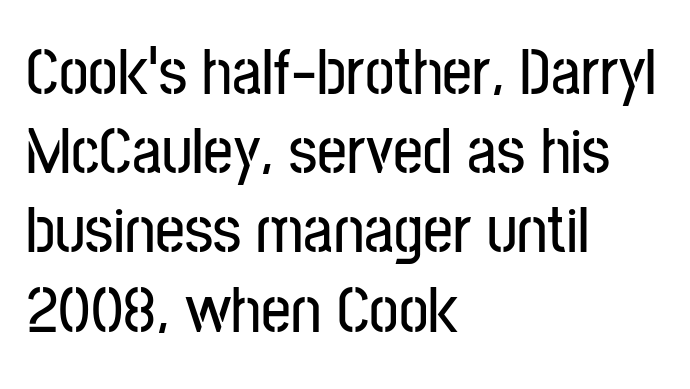
No italicization has been applied; the sample stays upright. Each row of text sits above clean, open space. Think of a printed novel: that variable character pitch is what you see here. This is sans-serif lettering, the kind often seen on screens and signage. Words appear dense and cohesive because spacing is normal.
